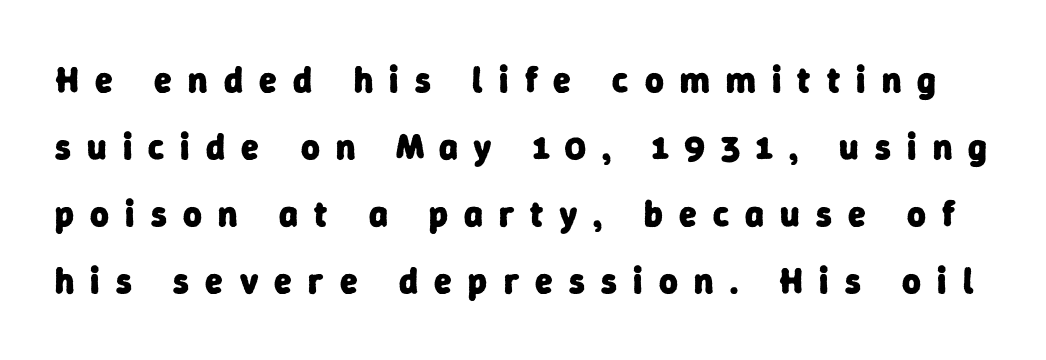
The image shows 36 px heavy sans-serif type; set line spacing 1.86x, unusually wide letter spacing (+0.45 em), not underlined; low stroke contrast and a medium x-height.
